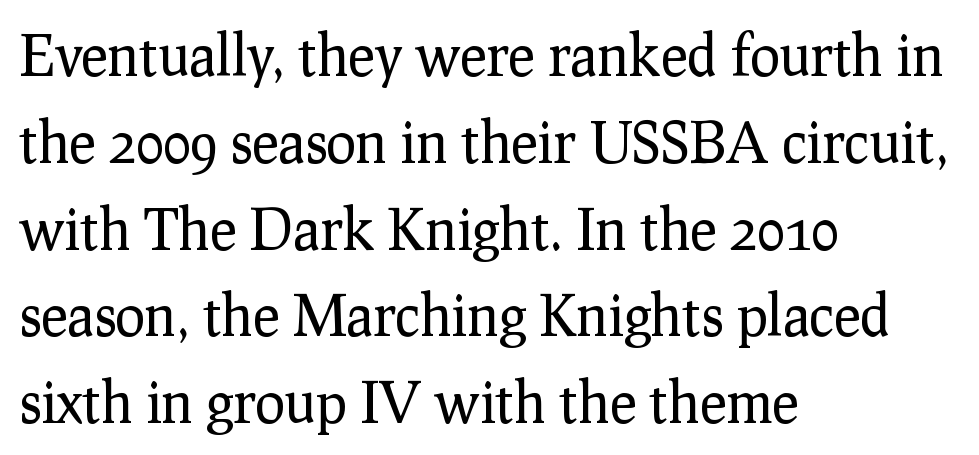
Q: Is the text bold? A: No.
Q: Is the text italic (slanted)? A: No, it is upright.
Q: Is the typeface a serif or a sans-serif typeface? A: Serif.
Q: Is the text underlined? A: No.
Q: How is the paragraph aligned? A: Left-aligned.
Q: Is the spacing between letters normal or unusually wide? A: Normal.
Q: Is the spacing between lines tight, normal or loose? A: Normal.
Q: Width (condensed, normal, or wide)? A: Normal.
Q: Stroke contrast? A: Low.
Q: x-height? A: Medium.
Q: Monospaced? A: No.
